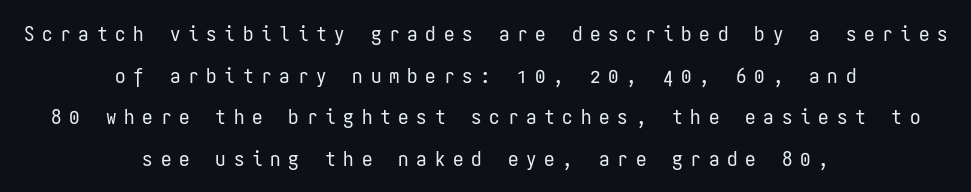
{"italic": "no", "bold": "no", "underline": "no", "align": "center", "line_spacing": "loose", "line_spacing_ratio": 1.98, "letter_spacing": "wide", "letter_spacing_em": 0.37, "glyph_px": 21}
